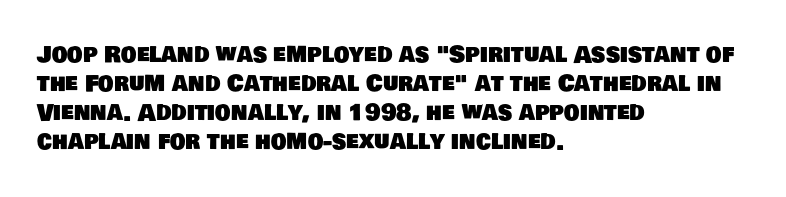
The image shows 22 px text type; set left-aligned, normal line spacing (1.32x), normal letter spacing, not underlined.
